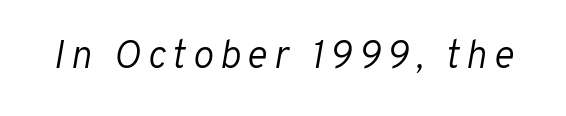
The image shows 39 px light type, italic (leaning right); set not underlined; low stroke contrast and a medium x-height.
